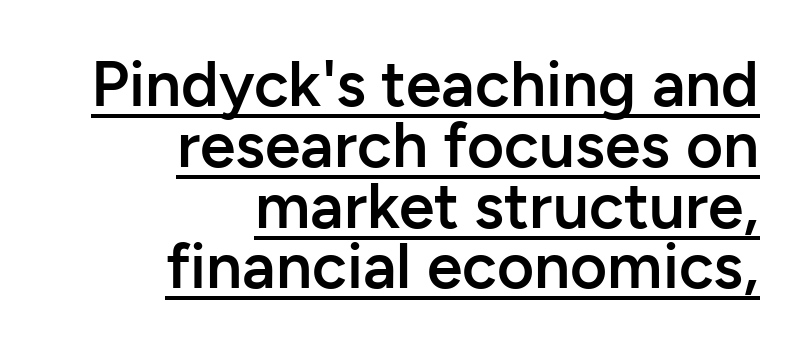
{"serif": "no", "italic": "no", "bold": "semi", "weight": "semibold", "width": "normal", "stroke_contrast": "low", "x_height": "medium", "monospaced": "no", "underline": "yes", "align": "right", "line_spacing": "tight", "line_spacing_ratio": 0.95, "letter_spacing": "normal", "letter_spacing_em": 0.0, "glyph_px": 64}
